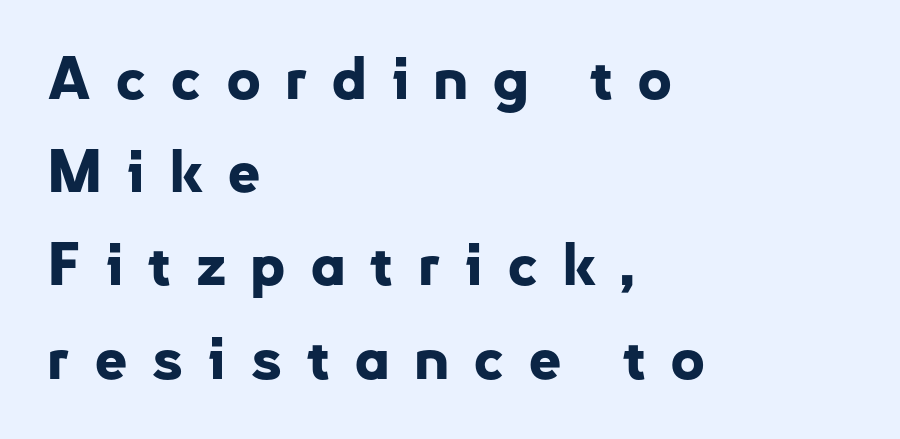
Q: Is the text bold? A: Yes.
Q: Is the text italic (slanted)? A: No, it is upright.
Q: Is the typeface a serif or a sans-serif typeface? A: Sans-serif.
Q: Is the text underlined? A: No.
Q: How is the paragraph aligned? A: Left-aligned.
Q: Is the spacing between letters normal or unusually wide? A: Unusually wide.
Q: Is the spacing between lines tight, normal or loose? A: Normal.
Q: Width (condensed, normal, or wide)? A: Normal.
Q: Stroke contrast? A: Low.
Q: x-height? A: Small.
Q: Monospaced? A: No.
